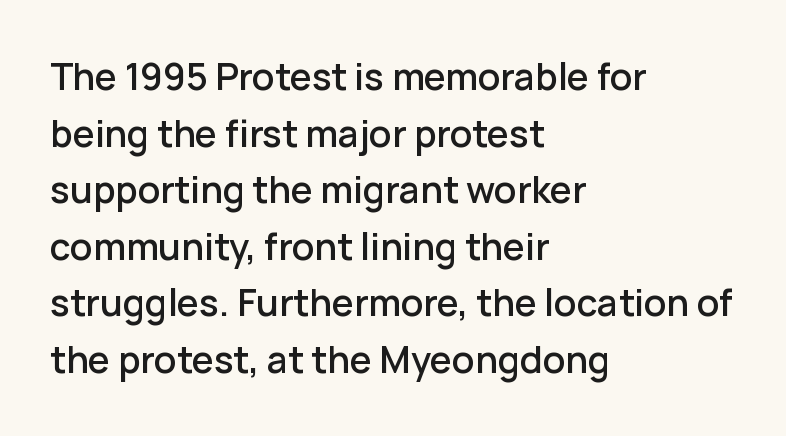
{"serif": "no", "italic": "no", "width": "normal", "stroke_contrast": "low", "x_height": "medium", "monospaced": "no", "underline": "no", "align": "left", "line_spacing": "normal", "line_spacing_ratio": 1.53, "letter_spacing": "normal", "letter_spacing_em": 0.0, "glyph_px": 37}
